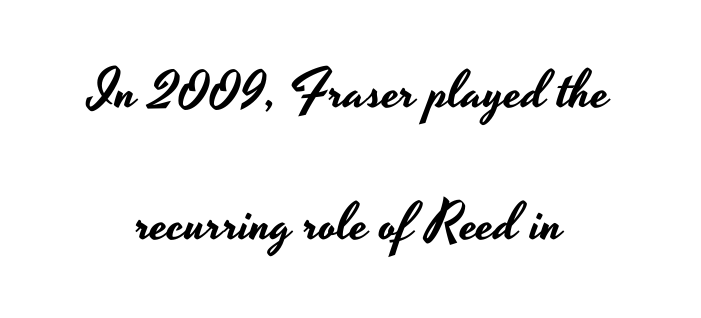
The image shows 53 px wide sans-serif type; set loose line spacing (2.49x), normal letter spacing, not underlined; low stroke contrast and a small x-height.
